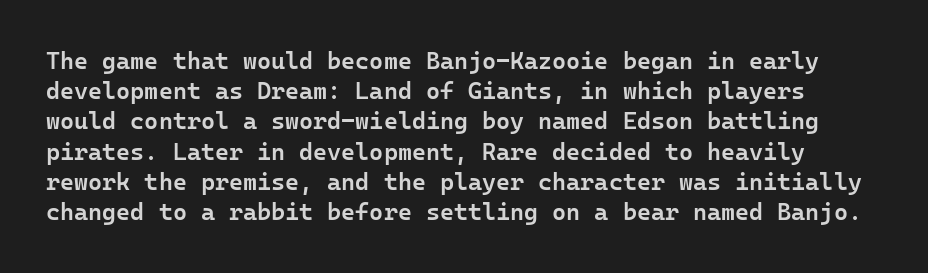
Just letters on the line, the space beneath them empty. Does the lettering tilt? It doesn't — this is upright. How are the letters spaced? Ordinarily, with no added tracking. Leading: standard. Stroke thickness is moderately raised; the sample reads as semibold.
